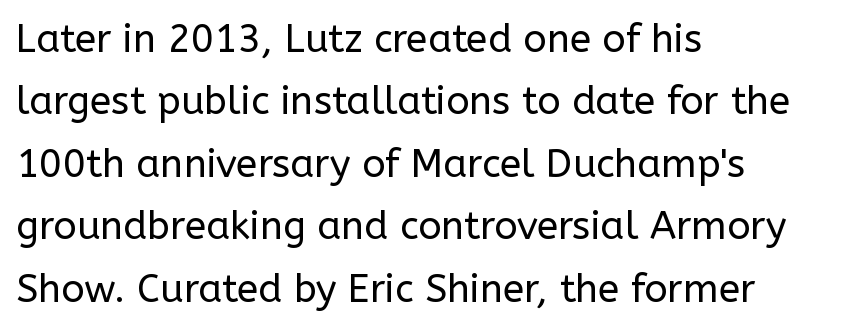
{"serif": "no", "italic": "no", "bold": "no", "weight": "regular", "width": "normal", "stroke_contrast": "low", "x_height": "medium", "monospaced": "no", "underline": "no", "align": "left", "line_spacing": "normal", "line_spacing_ratio": 1.6, "letter_spacing": "normal", "letter_spacing_em": 0.0, "glyph_px": 39}
